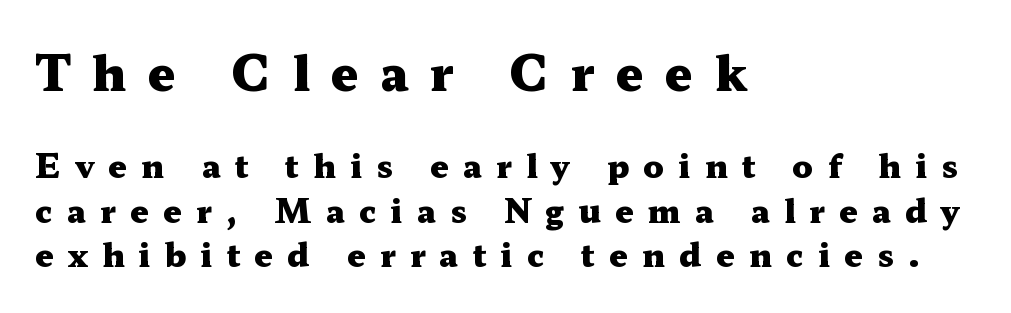
The image shows 48 px heavy, wide serif type, upright; set left-aligned, normal line spacing (1.39x), unusually wide letter spacing (+0.45 em), not underlined; the first (top) block is 1.5x larger; medium stroke contrast and a medium x-height.
